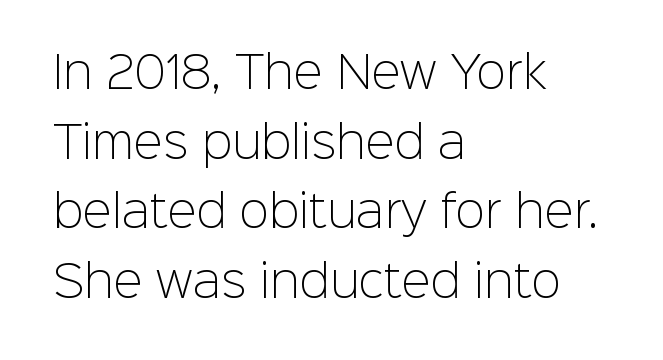
The image shows 44 px light sans-serif type, upright; set left-aligned, normal line spacing (1.58x), normal letter spacing, not underlined; low stroke contrast and a medium x-height.
